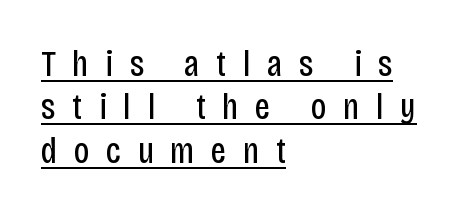
A typesetter would call this heavily tracked-out type. Does the type have serifs? No, each stem ends abruptly. Is the type heavy? It reads as light-to-regular instead. A typographer would call this underscored text. The specimen reads as upright at a glance.
